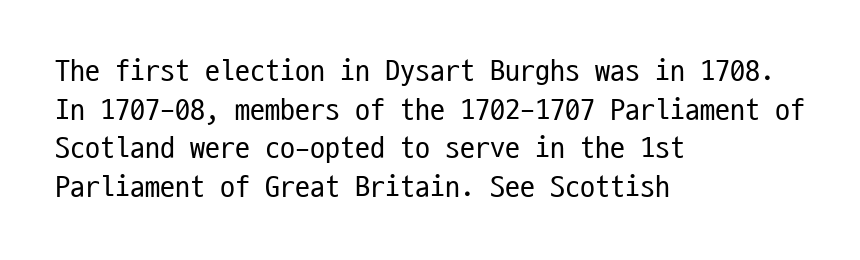
Q: Is the text bold? A: No.
Q: Is the text italic (slanted)? A: No, it is upright.
Q: Is the typeface a serif or a sans-serif typeface? A: Sans-serif.
Q: Is the text underlined? A: No.
Q: How is the paragraph aligned? A: Left-aligned.
Q: Is the spacing between letters normal or unusually wide? A: Normal.
Q: Is the spacing between lines tight, normal or loose? A: Normal.
Q: Width (condensed, normal, or wide)? A: Condensed.
Q: Stroke contrast? A: Low.
Q: x-height? A: Medium.
Q: Monospaced? A: Yes.
